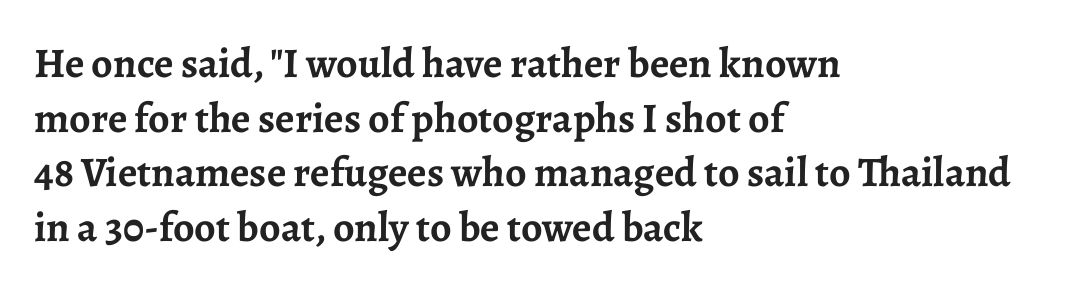
Is the block centered? No — it sits flush against the left margin. Plenty of ink on the page — the face is bold. Each row of text sits above clean, open space. The text was rendered using a seriffed face with decorative stroke endings. Proportional: the letters do not fall into vertical columns. The lettering stays uniformly vertical, giving the passage a roman look.
